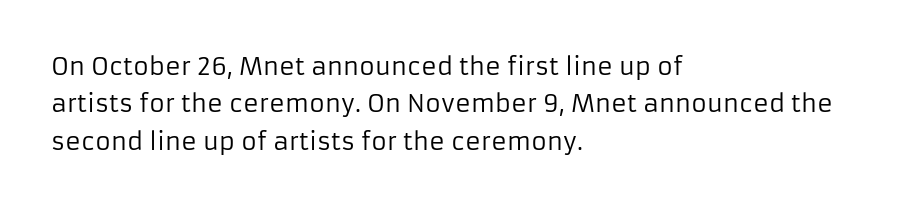
Q: Is the text bold? A: No.
Q: Is the text italic (slanted)? A: No, it is upright.
Q: Is the text underlined? A: No.
Q: How is the paragraph aligned? A: Left-aligned.
Q: Is the spacing between letters normal or unusually wide? A: Normal.
Q: Is the spacing between lines tight, normal or loose? A: Normal.
